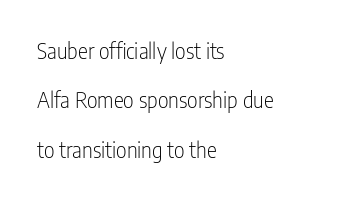
Summary of vertical rhythm: relaxed, with wide interline spacing. The letters stand upright; this is a roman face. Each stroke keeps to a modest, everyday thickness or less. No extra tracking has been applied to these lines. Beneath every word, the page is bare.
